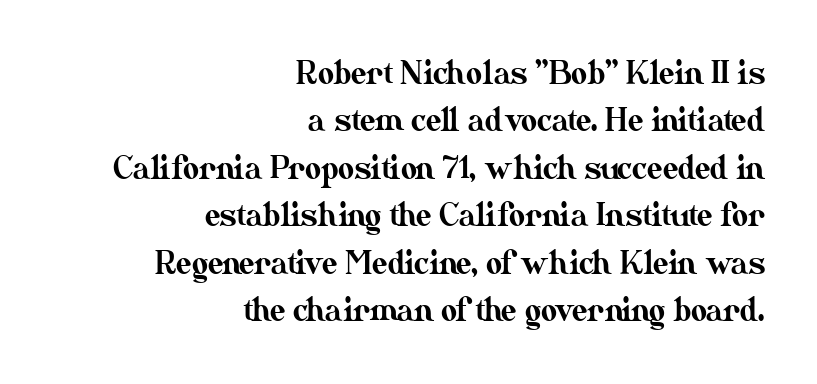
Q: Is the text italic (slanted)? A: No, it is upright.
Q: Is the text underlined? A: No.
Q: How is the paragraph aligned? A: Right-aligned.
Q: Is the spacing between letters normal or unusually wide? A: Normal.
Q: Is the spacing between lines tight, normal or loose? A: Normal.
Q: Width (condensed, normal, or wide)? A: Normal.
Q: Stroke contrast? A: Medium.
Q: x-height? A: Small.
Q: Monospaced? A: No.
